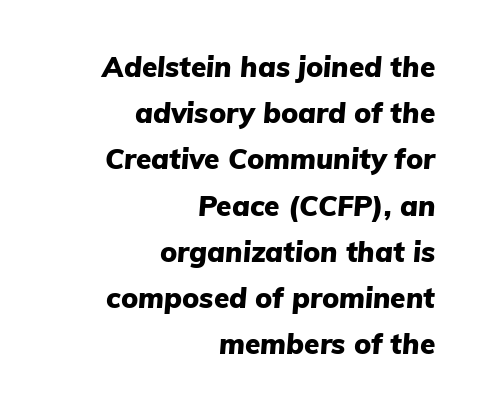
The image shows 28 px heavy type, italic (leaning right); set right-aligned, normal line spacing (1.65x), normal letter spacing, not underlined; low stroke contrast and a medium x-height.
